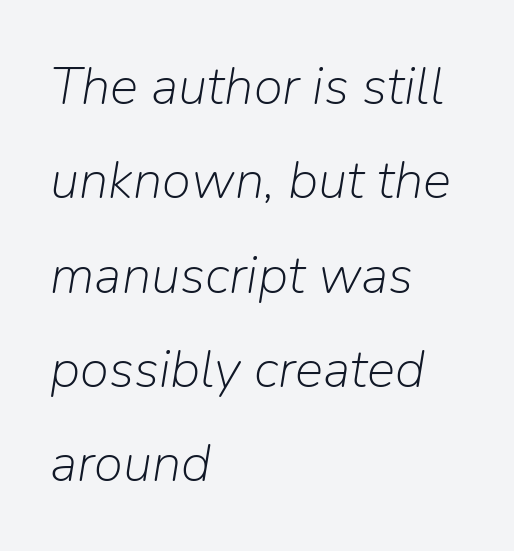
{"italic": "yes", "lean": "right", "slant_degrees": 9, "bold": "no", "weight": "light", "width": "normal", "stroke_contrast": "low", "x_height": "medium", "monospaced": "no", "underline": "no", "align": "left", "line_spacing_ratio": 1.78, "letter_spacing": "normal", "letter_spacing_em": 0.0, "glyph_px": 53}
